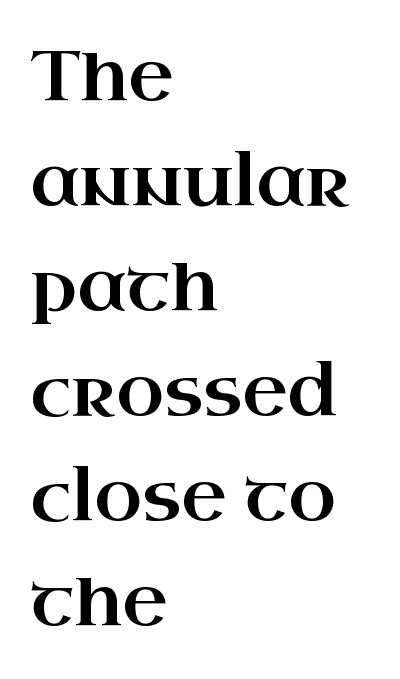
{"serif": "yes", "italic": "no", "width": "wide", "stroke_contrast": "high", "x_height": "small", "monospaced": "no", "underline": "no", "align": "left", "line_spacing": "normal", "line_spacing_ratio": 1.5, "letter_spacing": "normal", "letter_spacing_em": 0.0, "glyph_px": 70}
